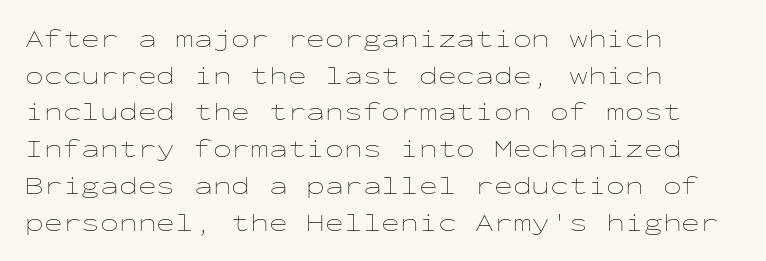
Weight: in the light-to-regular range. In CSS terms this would be text-align: left. The letters stand straight up with perfectly vertical stems. Each new line begins a customary step beneath the previous one. Characters follow at the spacing the type designer built in.
